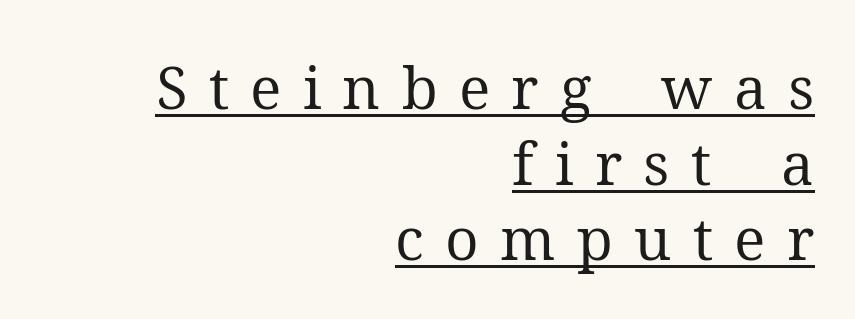
Little horizontal feet cap the strokes, marking this as serif type. Vertically, the passage feels balanced, rows spaced as you'd expect. Is this a fixed-width face? No — the glyphs have proportional, varying widths. Underlining? Definitely there. Ink coverage per letter is moderate at most.
